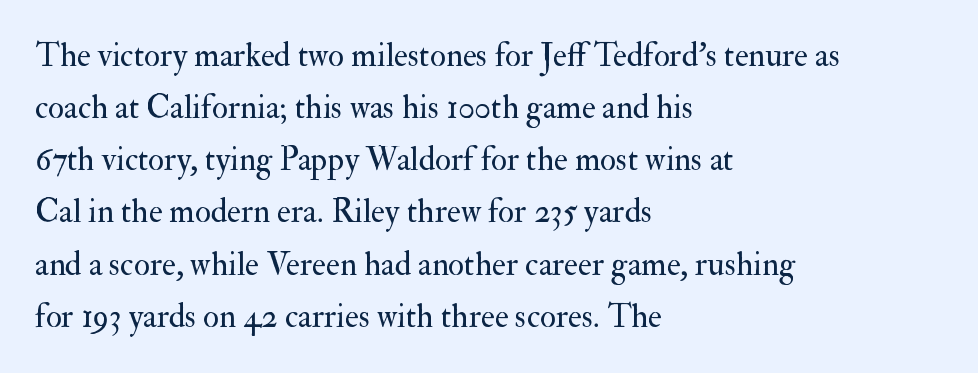
Spacing verdict: proportional, widths tailored to each character. Descenders are the only things crossing below the line. What kind of face is this? One with serifs. The typography opts for an upright posture over an oblique one. The line texture is even and compact thanks to regular tracking. Is the type heavy? It reads as light-to-regular instead.
